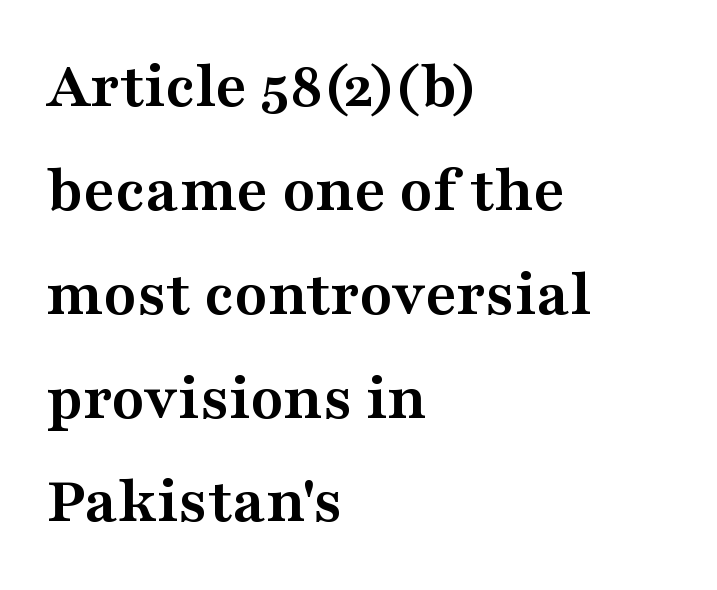
Character widths vary here, with narrow letters taking less room than wide ones. Summary of vertical rhythm: regular, with standard interline spacing. Students, note that the glyphs here touch the page at normal intervals. These lines are composed in type with serifs. Do the letters lean? They stand straight.
